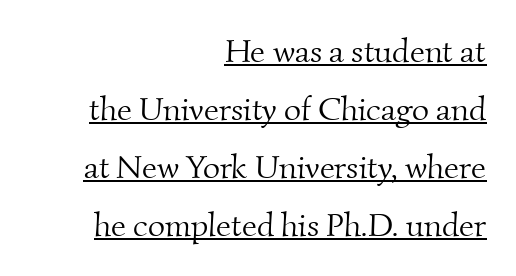
{"serif": "yes", "bold": "no", "weight": "light", "width": "normal", "stroke_contrast": "medium", "x_height": "small", "monospaced": "no", "underline": "yes", "align": "right", "line_spacing_ratio": 1.76, "letter_spacing": "normal", "letter_spacing_em": 0.0, "glyph_px": 33}
